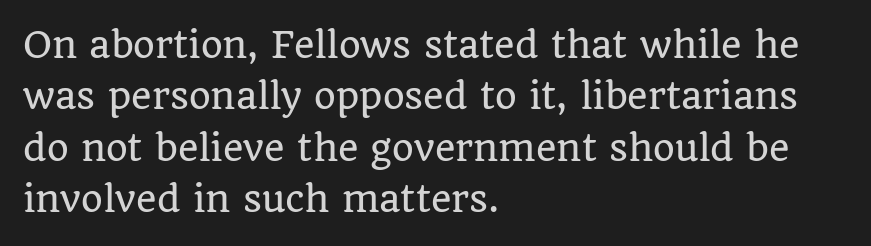
Q: Is the text italic (slanted)? A: No, it is upright.
Q: Is the typeface a serif or a sans-serif typeface? A: Serif.
Q: Is the text underlined? A: No.
Q: How is the paragraph aligned? A: Left-aligned.
Q: Is the spacing between letters normal or unusually wide? A: Normal.
Q: Is the spacing between lines tight, normal or loose? A: Normal.
Q: Width (condensed, normal, or wide)? A: Normal.
Q: Stroke contrast? A: Low.
Q: x-height? A: Large.
Q: Monospaced? A: No.
